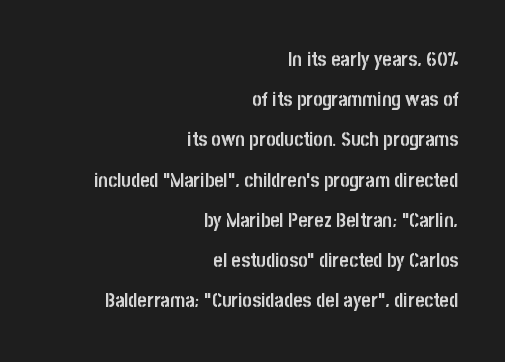
Q: Is the text bold? A: Yes.
Q: Is the text italic (slanted)? A: No, it is upright.
Q: Is the text underlined? A: No.
Q: How is the paragraph aligned? A: Right-aligned.
Q: Is the spacing between letters normal or unusually wide? A: Normal.
Q: Is the spacing between lines tight, normal or loose? A: Loose.
